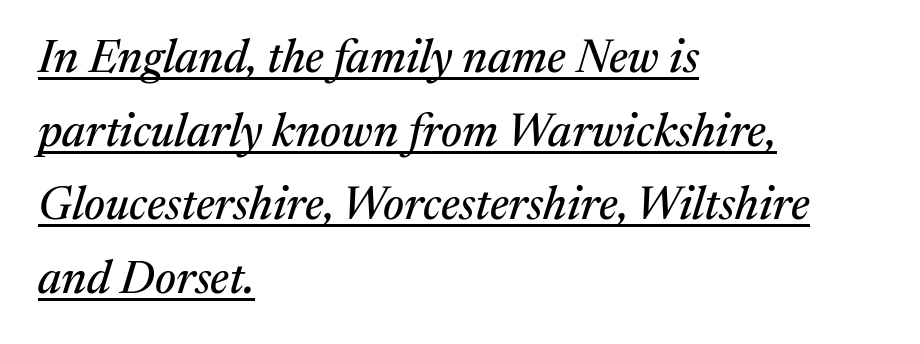
Q: Is the text italic (slanted)? A: Yes, it leans right by about 17 degrees.
Q: Is the typeface a serif or a sans-serif typeface? A: Serif.
Q: Is the text underlined? A: Yes.
Q: How is the paragraph aligned? A: Left-aligned.
Q: Is the spacing between letters normal or unusually wide? A: Normal.
Q: Is the spacing between lines tight, normal or loose? A: Normal.
Q: Width (condensed, normal, or wide)? A: Normal.
Q: Stroke contrast? A: Medium.
Q: x-height? A: Medium.
Q: Monospaced? A: No.
